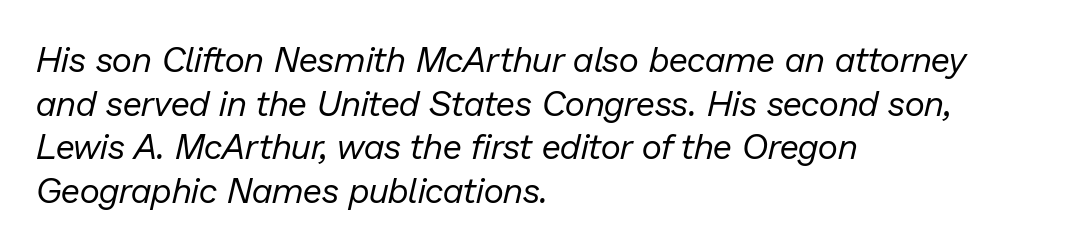
Q: Is the text bold? A: No.
Q: Is the text italic (slanted)? A: Yes, it leans right by about 13 degrees.
Q: Is the text underlined? A: No.
Q: How is the paragraph aligned? A: Left-aligned.
Q: Is the spacing between letters normal or unusually wide? A: Normal.
Q: Is the spacing between lines tight, normal or loose? A: Normal.
Q: Width (condensed, normal, or wide)? A: Normal.
Q: Stroke contrast? A: Low.
Q: x-height? A: Medium.
Q: Monospaced? A: No.
